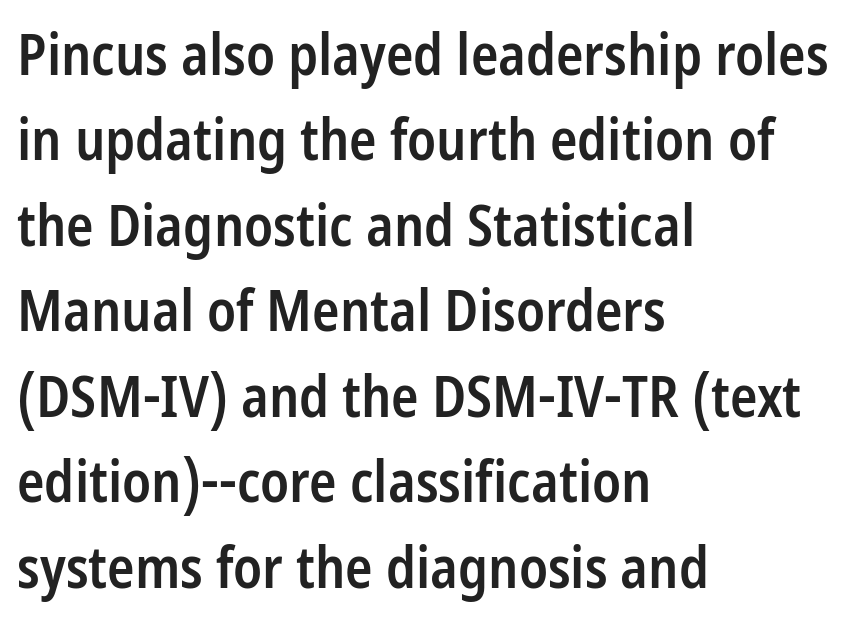
{"serif": "no", "italic": "no", "bold": "semi", "weight": "semibold", "width": "condensed", "stroke_contrast": "low", "x_height": "medium", "monospaced": "no", "underline": "no", "align": "left", "line_spacing": "normal", "line_spacing_ratio": 1.5, "letter_spacing": "normal", "letter_spacing_em": 0.0, "glyph_px": 57}
